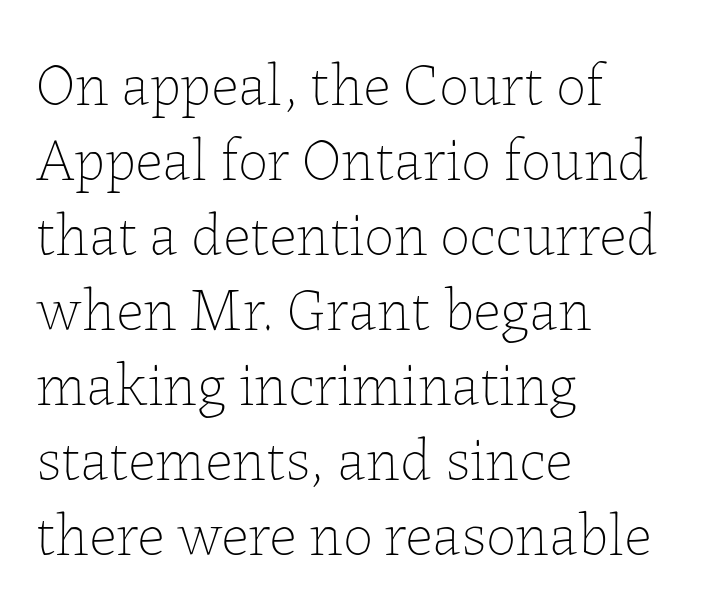
The image shows 60 px thin type, upright; set left-aligned, normal line spacing (1.25x), normal letter spacing, not underlined; low stroke contrast and a medium x-height.
